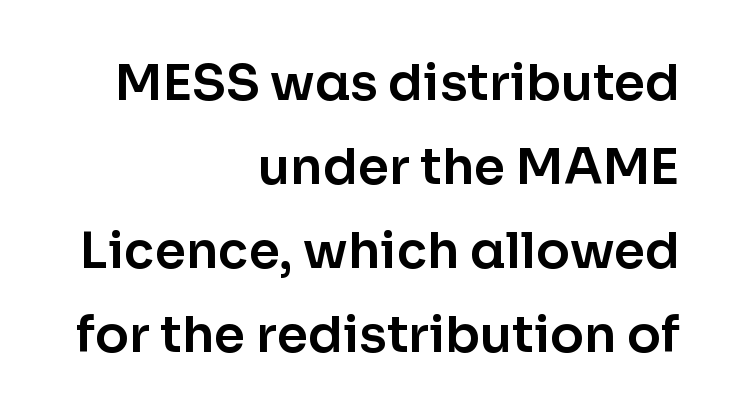
The image shows 50 px sans-serif type, upright; set right-aligned, normal line spacing (1.68x), normal letter spacing, not underlined; low stroke contrast and a medium x-height.
